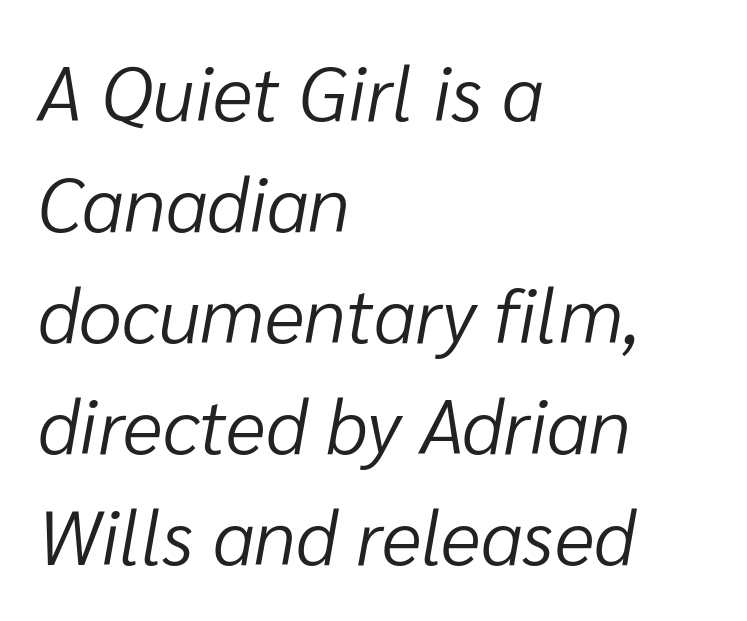
{"italic": "yes", "lean": "right", "slant_degrees": 10, "bold": "no", "weight": "light", "width": "normal", "stroke_contrast": "low", "x_height": "medium", "monospaced": "no", "underline": "no", "align": "left", "line_spacing": "normal", "line_spacing_ratio": 1.44, "letter_spacing": "normal", "letter_spacing_em": 0.0, "glyph_px": 77}
